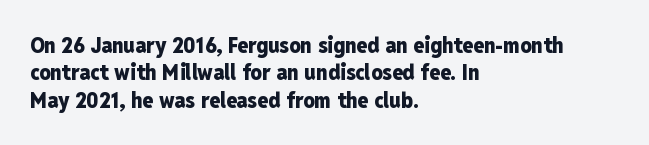
Chunky letters — that's bold for sure. Caption: standard tracking, unaltered. Descenders are the only things crossing below the line. Typeset ragged right — the left edge is the straight one. The letters stand upright; this is a roman face.
